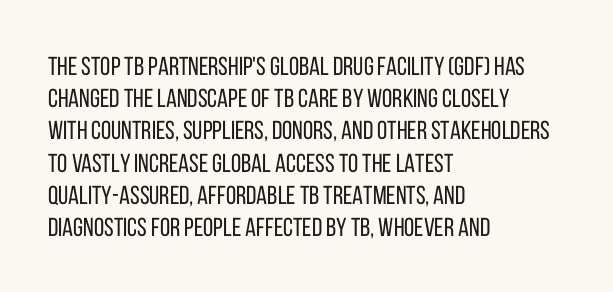
Q: Is the text bold? A: No.
Q: Is the text italic (slanted)? A: No, it is upright.
Q: Is the text underlined? A: No.
Q: How is the paragraph aligned? A: Left-aligned.
Q: Is the spacing between letters normal or unusually wide? A: Normal.
